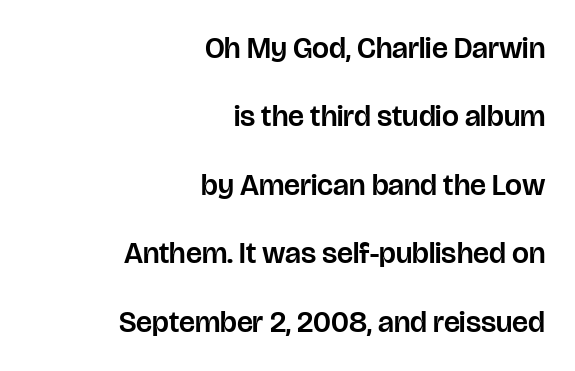
{"serif": "no", "italic": "no", "width": "normal", "stroke_contrast": "low", "x_height": "large", "monospaced": "no", "underline": "no", "align": "right", "line_spacing": "loose", "line_spacing_ratio": 2.28, "letter_spacing": "normal", "letter_spacing_em": 0.0, "glyph_px": 30}
